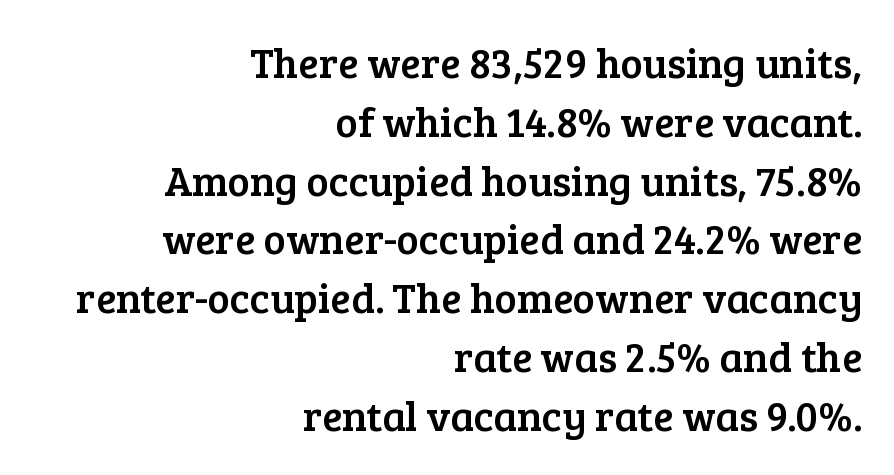
{"serif": "yes", "italic": "no", "width": "normal", "stroke_contrast": "low", "x_height": "medium", "monospaced": "no", "underline": "no", "align": "right", "line_spacing": "normal", "line_spacing_ratio": 1.4, "letter_spacing": "normal", "letter_spacing_em": 0.0, "glyph_px": 42}
